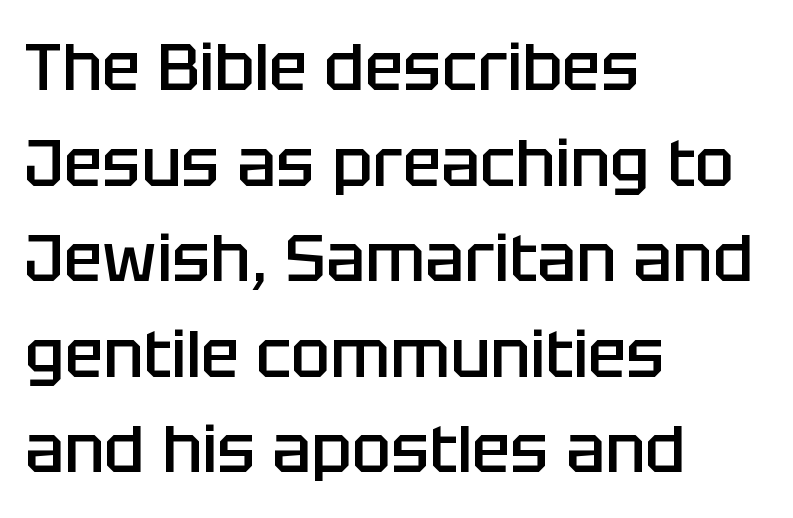
{"serif": "no", "italic": "no", "bold": "semi", "weight": "semibold", "width": "normal", "stroke_contrast": "low", "x_height": "large", "monospaced": "no", "underline": "no", "align": "left", "line_spacing": "normal", "line_spacing_ratio": 1.47, "letter_spacing": "normal", "letter_spacing_em": 0.0, "glyph_px": 65}
